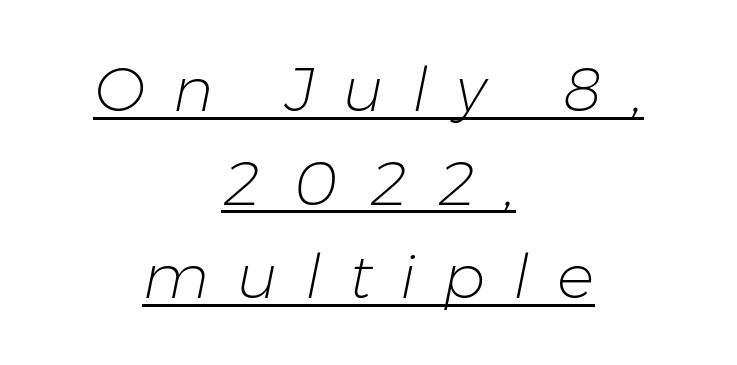
Q: Is the text bold? A: No.
Q: Is the text italic (slanted)? A: Yes, it leans right by about 11 degrees.
Q: Is the text underlined? A: Yes.
Q: How is the paragraph aligned? A: Centered.
Q: Is the spacing between letters normal or unusually wide? A: Unusually wide.
Q: Is the spacing between lines tight, normal or loose? A: Normal.
Q: Width (condensed, normal, or wide)? A: Normal.
Q: Stroke contrast? A: Low.
Q: x-height? A: Medium.
Q: Monospaced? A: No.
